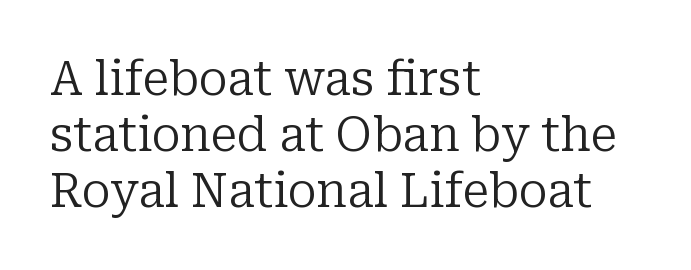
{"serif": "yes", "italic": "no", "bold": "no", "weight": "regular", "width": "normal", "stroke_contrast": "low", "x_height": "medium", "monospaced": "no", "underline": "no", "align": "left", "line_spacing_ratio": 1.17, "letter_spacing": "normal", "letter_spacing_em": 0.0, "glyph_px": 48}
